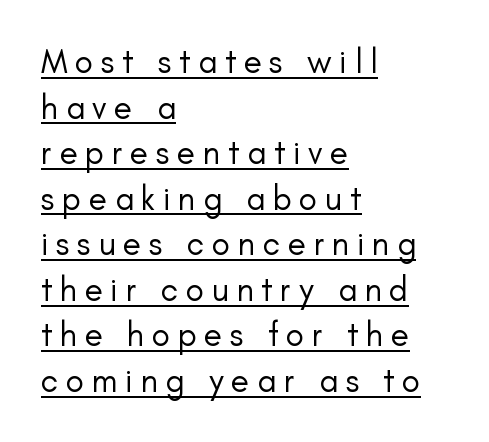
Q: Is the text bold? A: No.
Q: Is the text italic (slanted)? A: No, it is upright.
Q: Is the typeface a serif or a sans-serif typeface? A: Sans-serif.
Q: Is the text underlined? A: Yes.
Q: How is the paragraph aligned? A: Left-aligned.
Q: Is the spacing between letters normal or unusually wide? A: Unusually wide.
Q: Is the spacing between lines tight, normal or loose? A: Normal.
Q: Width (condensed, normal, or wide)? A: Normal.
Q: Stroke contrast? A: Low.
Q: x-height? A: Small.
Q: Monospaced? A: No.
